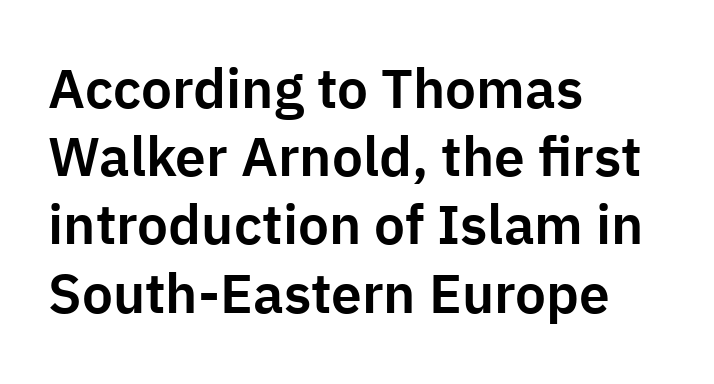
The type sits square on the baseline with zero lean. A typesetter would label this face a sans. Descenders hang freely into open space. Nothing unusual about the tracking: characters are spaced as the font intends.
